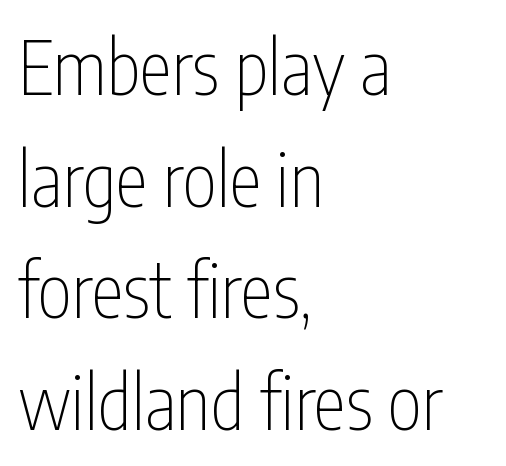
{"serif": "no", "italic": "no", "bold": "no", "weight": "thin", "width": "condensed", "stroke_contrast": "low", "x_height": "medium", "monospaced": "no", "underline": "no", "align": "left", "line_spacing": "normal", "line_spacing_ratio": 1.51, "letter_spacing": "normal", "letter_spacing_em": 0.0, "glyph_px": 74}
